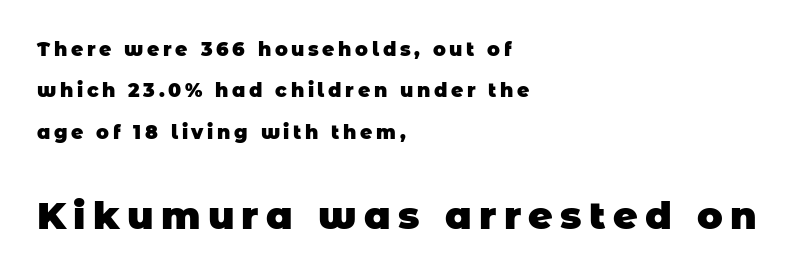
The image shows 38 px heavy sans-serif type; set left-aligned, loose line spacing (2.18x), not underlined; the second (bottom) block is 2.0x larger; low stroke contrast and a large x-height.
